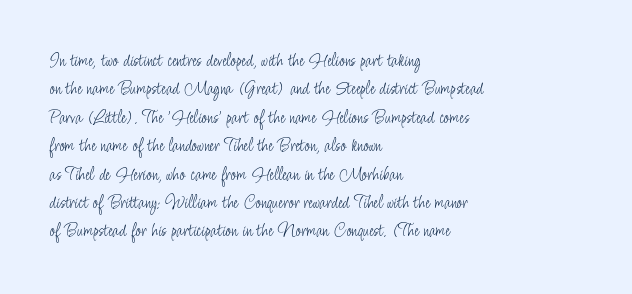
The image shows 20 px text type; set left-aligned, normal line spacing (1.42x), normal letter spacing, not underlined.
